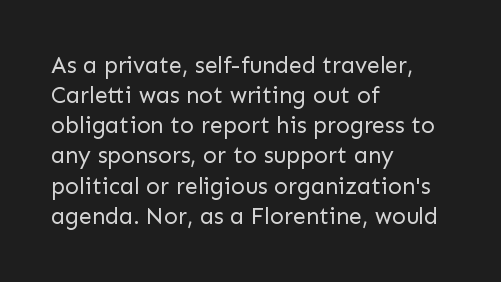
{"italic": "no", "bold": "no", "underline": "no", "align": "left", "line_spacing": "normal", "line_spacing_ratio": 1.31, "letter_spacing": "normal", "letter_spacing_em": 0.0, "glyph_px": 23}
